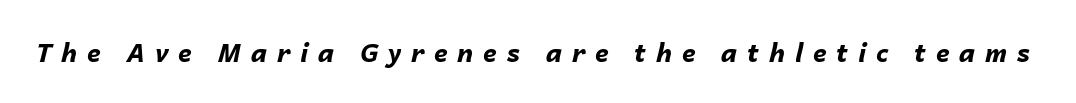
{"italic": "yes", "lean": "right", "slant_degrees": 14, "bold": "yes", "underline": "no", "letter_spacing": "wide", "letter_spacing_em": 0.39, "glyph_px": 25}
